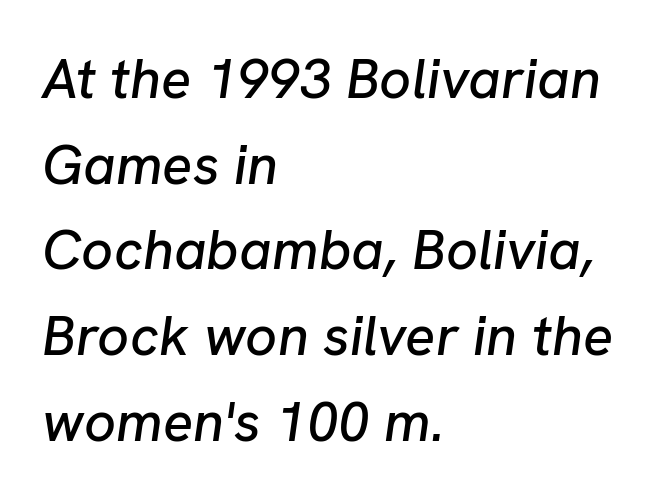
Q: Is the text italic (slanted)? A: Yes, it leans right by about 8 degrees.
Q: Is the text underlined? A: No.
Q: How is the paragraph aligned? A: Left-aligned.
Q: Is the spacing between letters normal or unusually wide? A: Normal.
Q: Is the spacing between lines tight, normal or loose? A: Normal.
Q: Width (condensed, normal, or wide)? A: Normal.
Q: Stroke contrast? A: Low.
Q: x-height? A: Medium.
Q: Monospaced? A: No.
